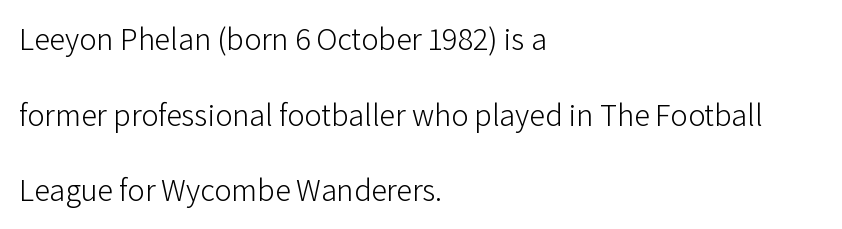
The image shows 32 px light sans-serif type, upright; set left-aligned, loose line spacing (2.36x), normal letter spacing, not underlined; low stroke contrast and a medium x-height.
